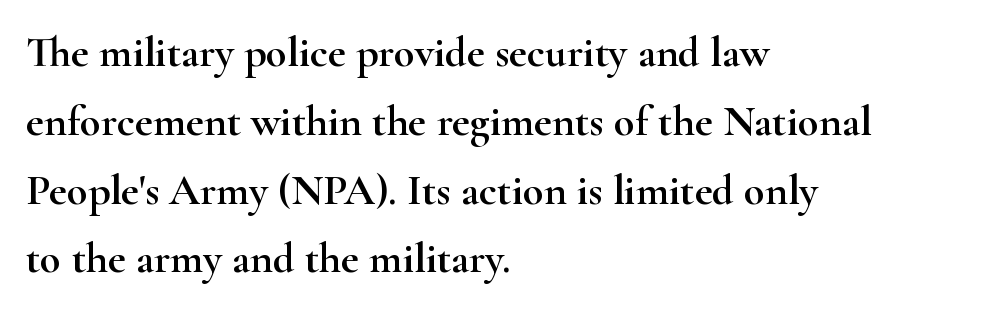
The image shows 43 px wide serif type, upright; set left-aligned, normal line spacing (1.6x), normal letter spacing, not underlined; high stroke contrast and a small x-height.
